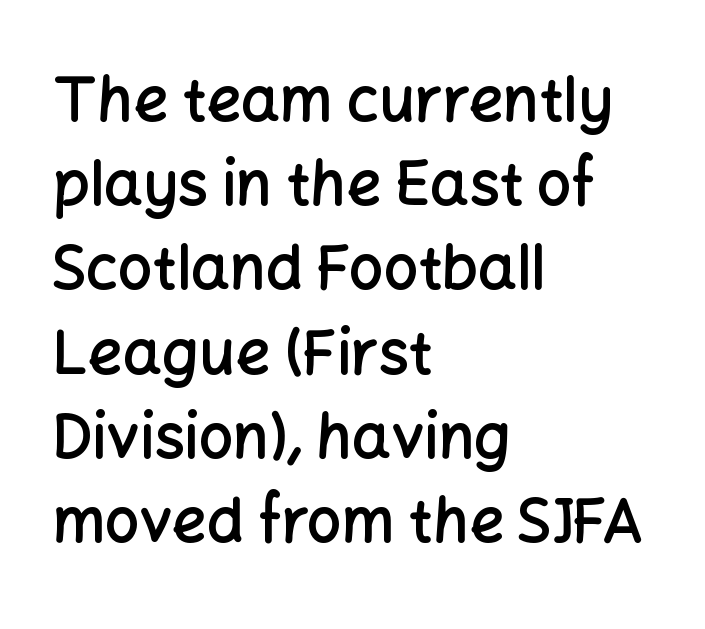
Q: Is the text bold? A: Semi-bold.
Q: Is the text italic (slanted)? A: No, it is upright.
Q: Is the typeface a serif or a sans-serif typeface? A: Sans-serif.
Q: Is the text underlined? A: No.
Q: How is the paragraph aligned? A: Left-aligned.
Q: Is the spacing between letters normal or unusually wide? A: Normal.
Q: Is the spacing between lines tight, normal or loose? A: Normal.
Q: Width (condensed, normal, or wide)? A: Normal.
Q: Stroke contrast? A: Low.
Q: x-height? A: Medium.
Q: Monospaced? A: No.
